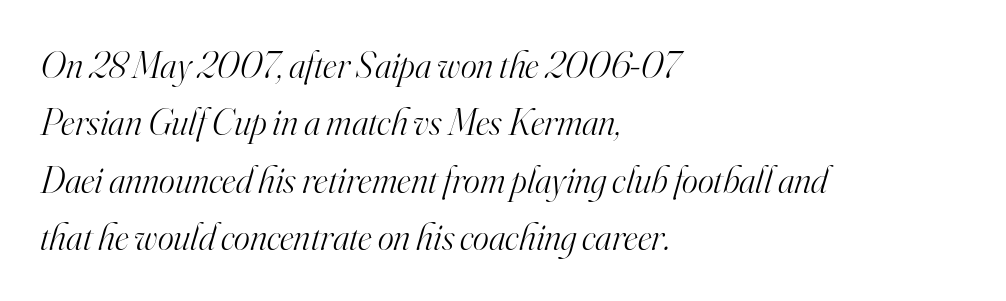
Quick note: underline off. Spacing verdict: proportional, widths tailored to each character. Leading: standard. There is no visible air inserted between adjacent glyphs. Typeset ragged right — the left edge is the straight one.
